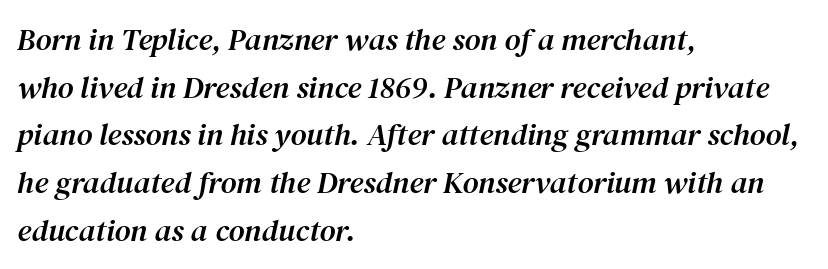
The image shows 31 px serif type, italic (leaning right); set left-aligned, normal line spacing (1.54x), normal letter spacing, not underlined; medium stroke contrast and a medium x-height.
